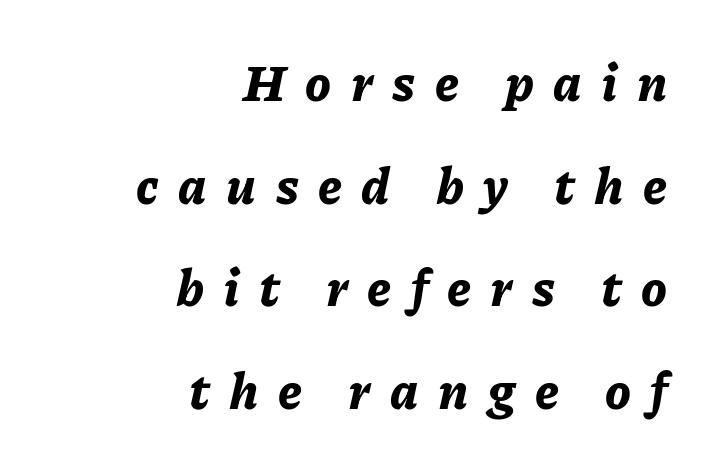
The image shows 51 px bold type, italic (leaning right); set right-aligned, loose line spacing (2.01x), unusually wide letter spacing (+0.38 em), not underlined; low stroke contrast and a medium x-height.
